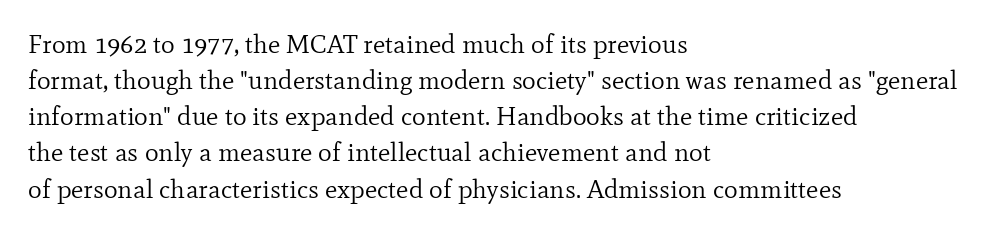
Teacher's note: observe the even left margin — that is flush-left alignment. Students, note that the glyphs here touch the page at normal intervals. Do the letters lean? They stand straight. Descenders hang freely into open space. Stem width sits at or under what a default text font uses.
